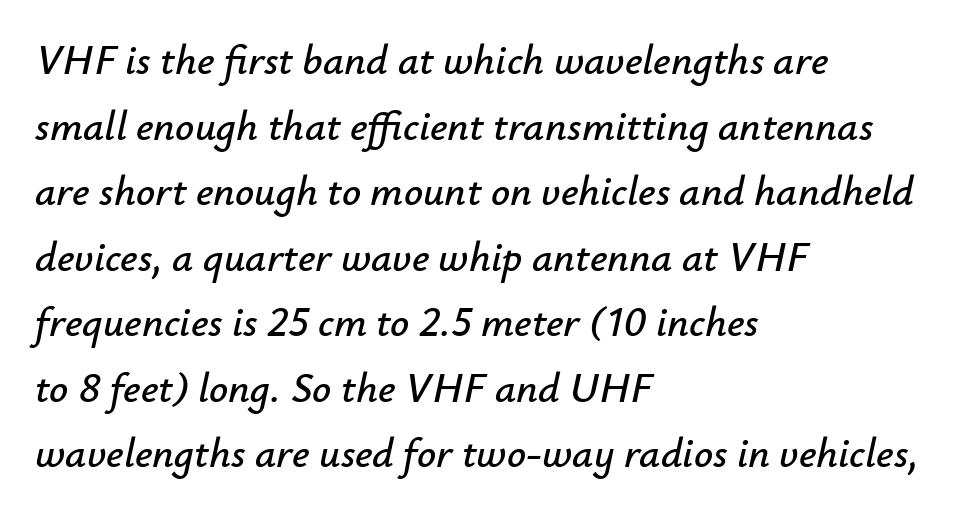
The image shows 42 px text type, italic (leaning right); set left-aligned, normal line spacing (1.56x), normal letter spacing, not underlined; low stroke contrast and a small x-height.
